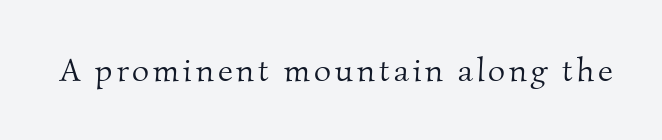
The image shows 33 px light serif type; set not underlined; medium stroke contrast and a small x-height.
